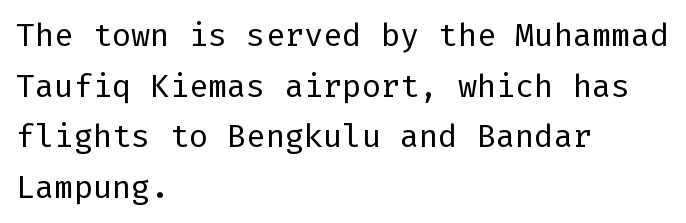
Q: Is the text bold? A: No.
Q: Is the text italic (slanted)? A: No, it is upright.
Q: Is the typeface a serif or a sans-serif typeface? A: Sans-serif.
Q: Is the text underlined? A: No.
Q: How is the paragraph aligned? A: Left-aligned.
Q: Is the spacing between letters normal or unusually wide? A: Normal.
Q: Is the spacing between lines tight, normal or loose? A: Normal.
Q: Width (condensed, normal, or wide)? A: Normal.
Q: Stroke contrast? A: Low.
Q: x-height? A: Medium.
